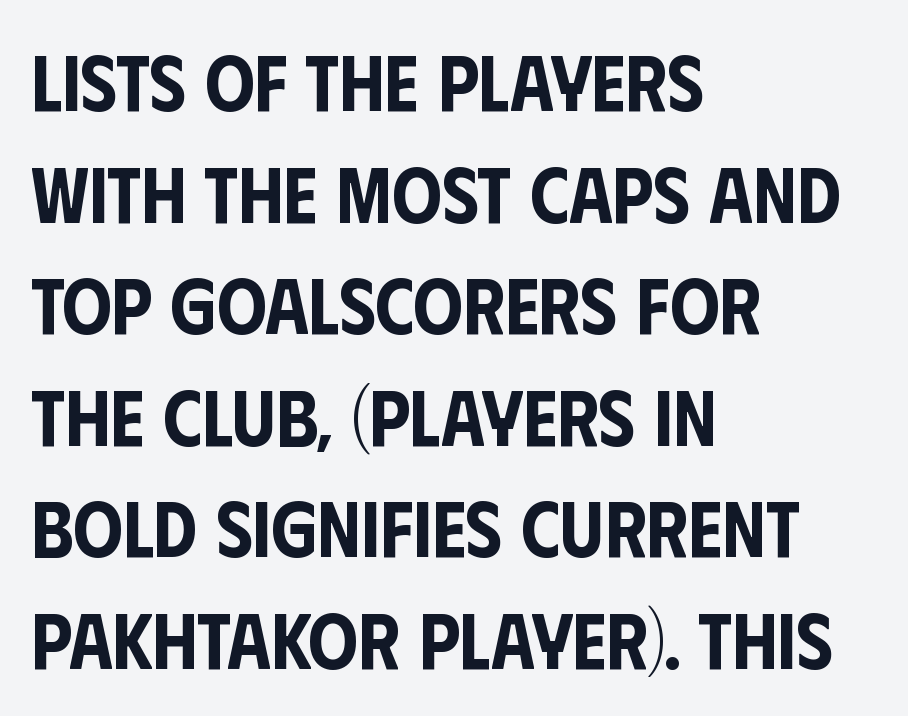
Q: Is the text italic (slanted)? A: No, it is upright.
Q: Is the typeface a serif or a sans-serif typeface? A: Sans-serif.
Q: Is the text underlined? A: No.
Q: How is the paragraph aligned? A: Left-aligned.
Q: Is the spacing between letters normal or unusually wide? A: Normal.
Q: Is the spacing between lines tight, normal or loose? A: Normal.
Q: Width (condensed, normal, or wide)? A: Condensed.
Q: Stroke contrast? A: Low.
Q: x-height? A: Large.
Q: Monospaced? A: No.
